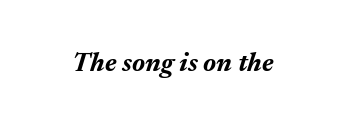
The image shows 27 px bold type, italic (leaning right); set normal letter spacing, not underlined.
